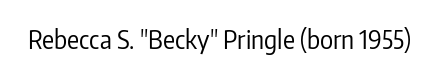
{"italic": "no", "bold": "no", "underline": "no", "letter_spacing": "normal", "letter_spacing_em": 0.0, "glyph_px": 25}
